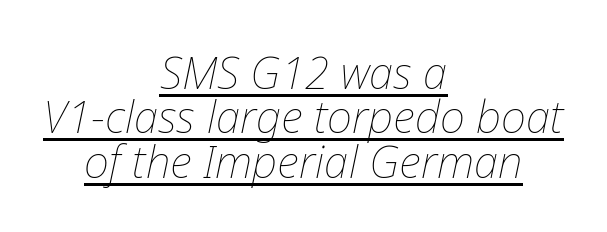
Slant detected: the letters are inclined. The strokes carry an ordinary text weight at most. Is this a fixed-width face? No — the glyphs have proportional, varying widths. Short note: letters normally spaced.
